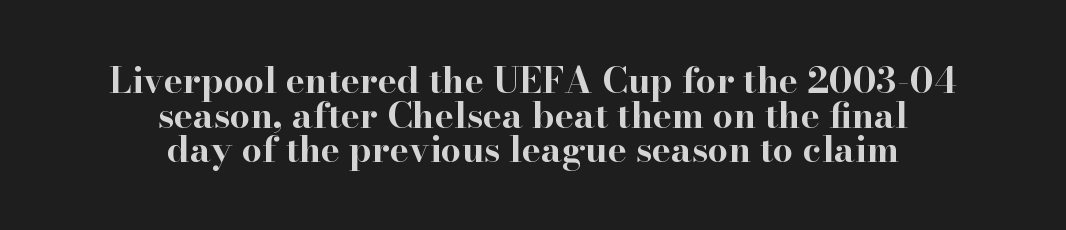
The font is running at its bold setting. The line-height multiplier appears low, near solid setting. Beneath every word, the page is bare. Note the varied advance widths — an 'i' is clearly narrower than an 'm'.
